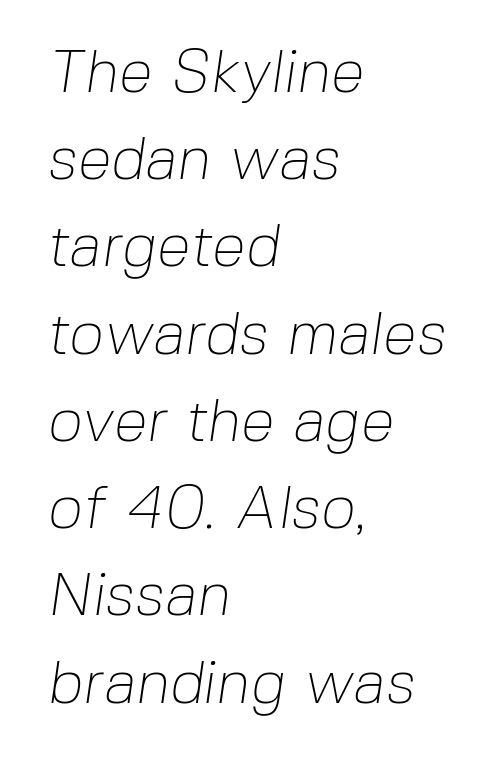
Nope, no serifs anywhere on these letters. The gap between lines stays unmarked. The passage shown stacks its lines at a standard gap. Standard letterfit; no display-style spreading of the glyphs. Here the designer chose a conventional face with non-uniform glyph widths. Notice how the passage keeps a crisp vertical edge on the left only.
